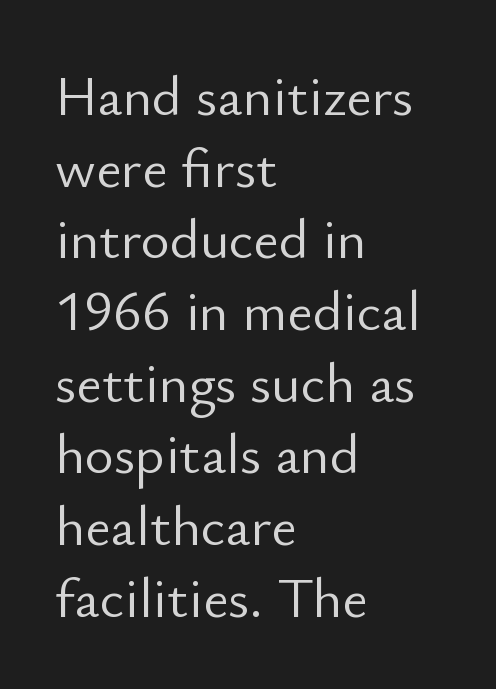
{"serif": "no", "italic": "no", "bold": "no", "weight": "light", "width": "normal", "stroke_contrast": "low", "x_height": "small", "monospaced": "no", "underline": "no", "align": "left", "line_spacing": "normal", "line_spacing_ratio": 1.28, "letter_spacing": "normal", "letter_spacing_em": 0.0, "glyph_px": 56}
